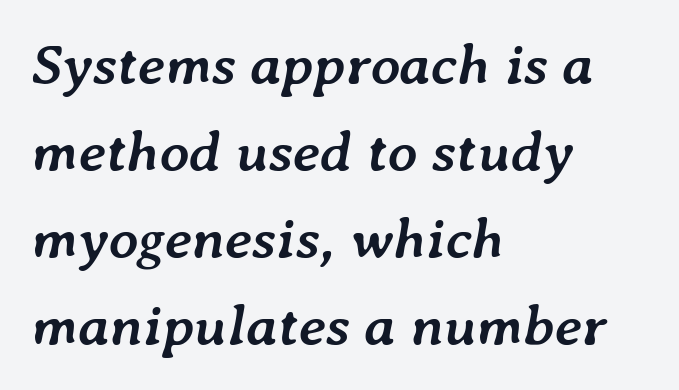
The image shows 58 px semibold type, italic (leaning right); set left-aligned, normal line spacing (1.5x), normal letter spacing, not underlined; low stroke contrast and a medium x-height.
